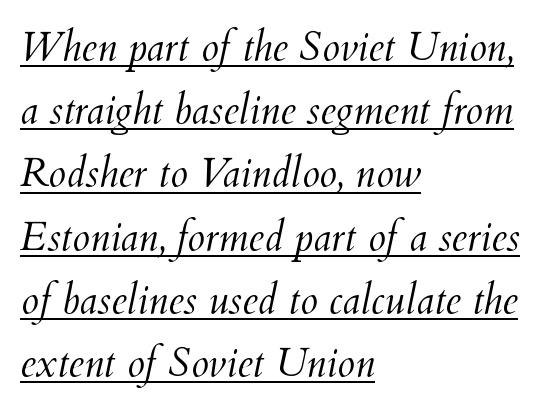
The image shows 40 px light type, italic (leaning right); set left-aligned, normal line spacing (1.58x), normal letter spacing, underlined; medium stroke contrast and a small x-height.
